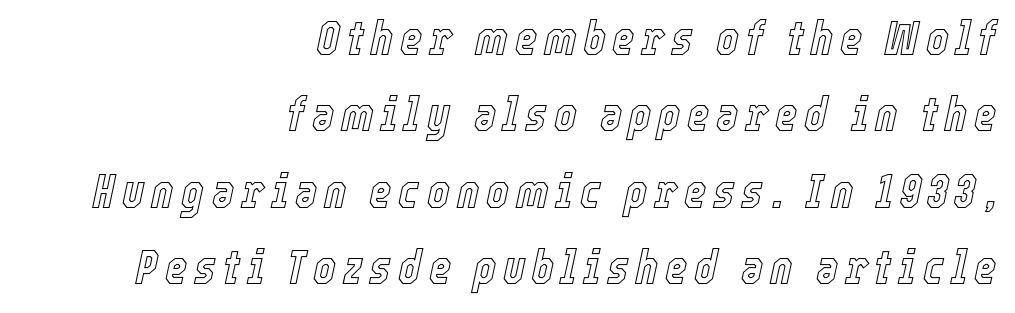
The image shows 48 px condensed type, italic (leaning right); set right-aligned, normal line spacing (1.59x), not underlined; a medium x-height.
